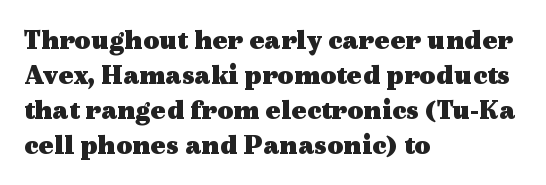
Q: Is the text bold? A: Yes.
Q: Is the text italic (slanted)? A: No, it is upright.
Q: Is the typeface a serif or a sans-serif typeface? A: Serif.
Q: Is the text underlined? A: No.
Q: How is the paragraph aligned? A: Left-aligned.
Q: Is the spacing between letters normal or unusually wide? A: Normal.
Q: Is the spacing between lines tight, normal or loose? A: Normal.
Q: Width (condensed, normal, or wide)? A: Wide.
Q: x-height? A: Medium.
Q: Monospaced? A: No.
